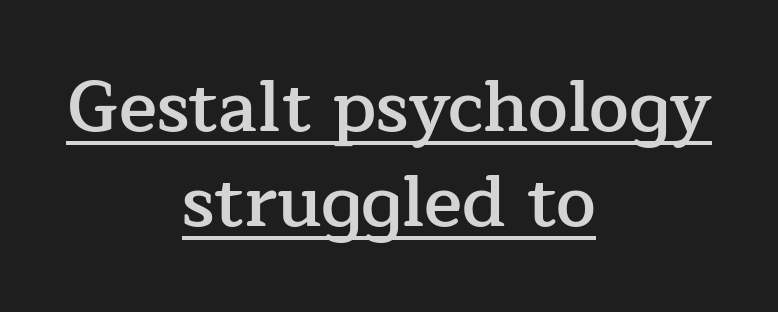
The image shows 71 px semibold serif type, upright; set centered, normal line spacing (1.34x), normal letter spacing, underlined; low stroke contrast and a medium x-height.
